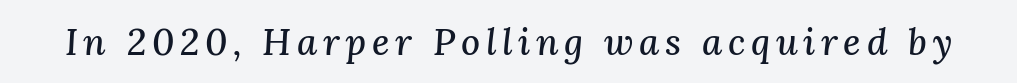
{"serif": "yes", "italic": "yes", "lean": "right", "slant_degrees": 3, "width": "normal", "stroke_contrast": "medium", "x_height": "medium", "monospaced": "no", "underline": "no", "glyph_px": 37}
